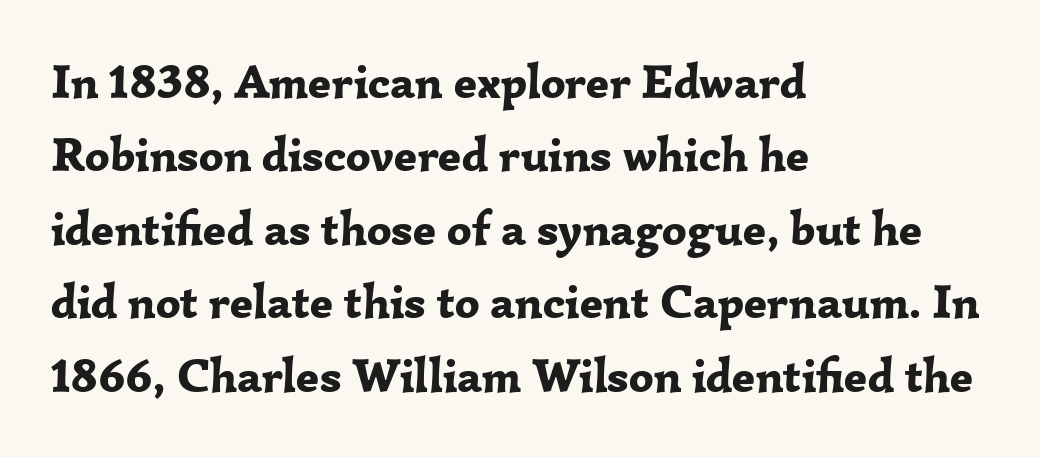
{"serif": "yes", "italic": "no", "bold": "yes", "weight": "bold", "width": "normal", "stroke_contrast": "low", "x_height": "medium", "monospaced": "no", "underline": "no", "align": "left", "line_spacing": "normal", "line_spacing_ratio": 1.53, "letter_spacing": "normal", "letter_spacing_em": 0.0, "glyph_px": 48}
